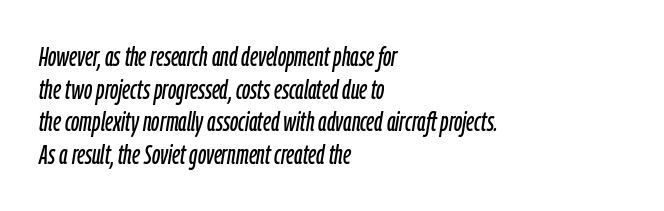
Q: Is the text italic (slanted)? A: Yes, it leans right by about 9 degrees.
Q: Is the text underlined? A: No.
Q: How is the paragraph aligned? A: Left-aligned.
Q: Is the spacing between letters normal or unusually wide? A: Normal.
